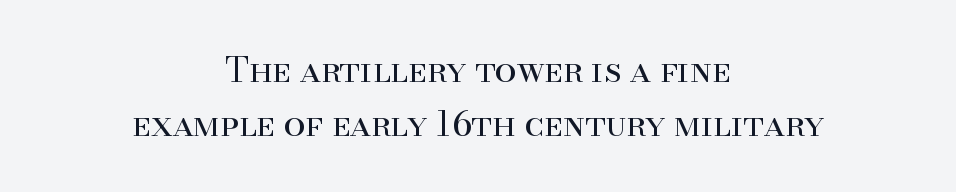
{"serif": "yes", "italic": "no", "bold": "no", "weight": "regular", "width": "normal", "stroke_contrast": "high", "x_height": "small", "monospaced": "no", "underline": "no", "align": "center", "line_spacing": "normal", "line_spacing_ratio": 1.54, "letter_spacing": "normal", "letter_spacing_em": 0.0, "glyph_px": 35}
